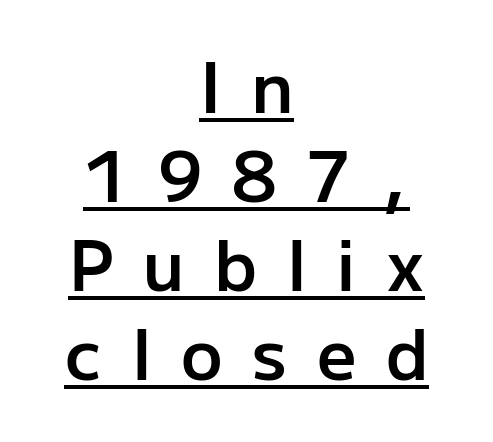
Q: Is the text bold? A: Semi-bold.
Q: Is the text italic (slanted)? A: No, it is upright.
Q: Is the typeface a serif or a sans-serif typeface? A: Sans-serif.
Q: Is the text underlined? A: Yes.
Q: How is the paragraph aligned? A: Centered.
Q: Is the spacing between letters normal or unusually wide? A: Unusually wide.
Q: Is the spacing between lines tight, normal or loose? A: Normal.
Q: Width (condensed, normal, or wide)? A: Normal.
Q: Stroke contrast? A: Low.
Q: x-height? A: Medium.
Q: Monospaced? A: No.
